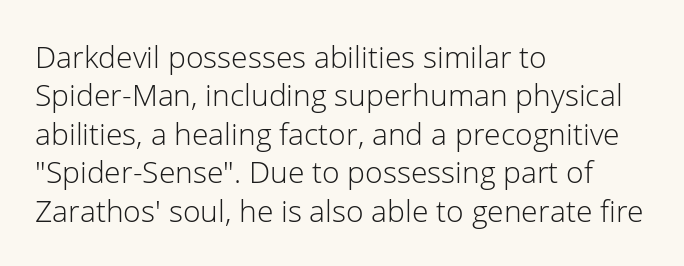
{"serif": "no", "italic": "no", "bold": "no", "weight": "light", "width": "normal", "stroke_contrast": "low", "x_height": "medium", "monospaced": "no", "underline": "no", "align": "left", "line_spacing": "normal", "line_spacing_ratio": 1.28, "letter_spacing": "normal", "letter_spacing_em": 0.0, "glyph_px": 30}
